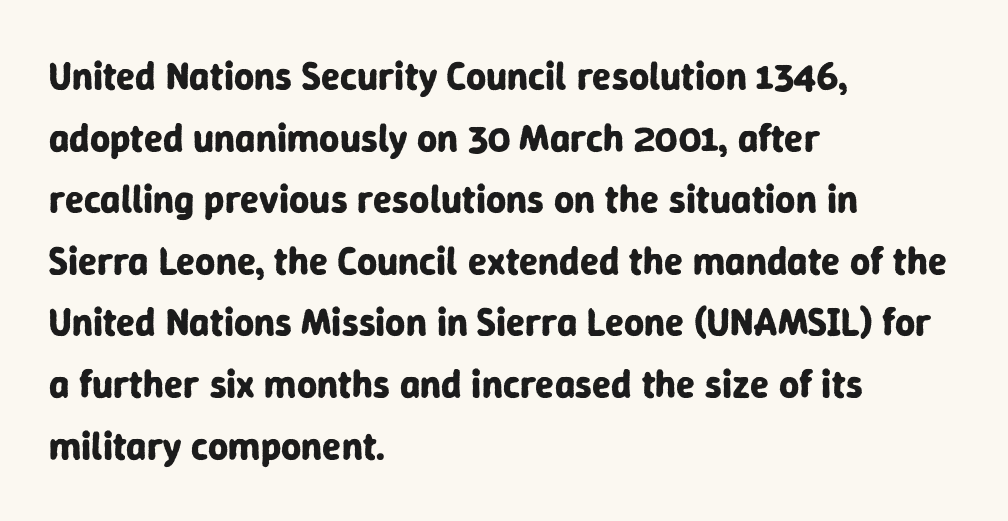
{"serif": "no", "italic": "no", "bold": "yes", "weight": "bold", "width": "normal", "stroke_contrast": "low", "x_height": "medium", "monospaced": "no", "underline": "no", "align": "left", "line_spacing": "normal", "line_spacing_ratio": 1.58, "letter_spacing": "normal", "letter_spacing_em": 0.0, "glyph_px": 39}
